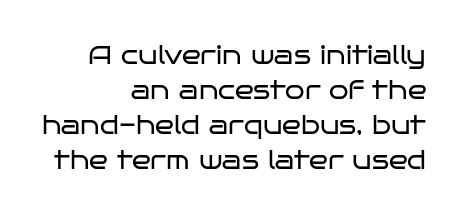
Stem width sits at or under what a default text font uses. Alignment: flush right. Plain, unruled lines of type. Observe the ordinary spacing: letters are neighbours, not strangers. No italicization has been applied; the sample stays upright.
